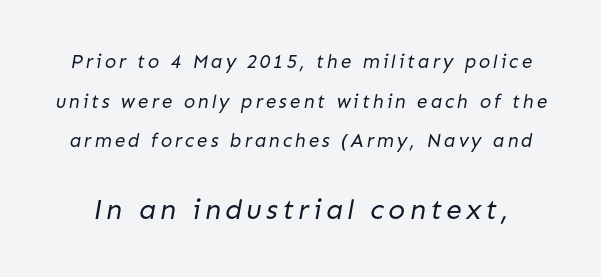
The image shows 28 px regular-weight sans-serif type; set loose line spacing (2.09x), not underlined; the second (bottom) block is 1.47x larger; low stroke contrast and a medium x-height.
